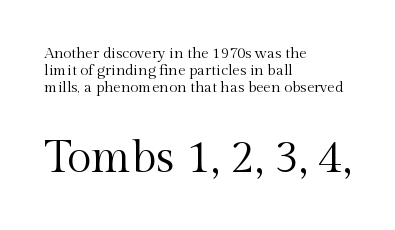
{"serif": "yes", "italic": "no", "bold": "no", "weight": "regular", "width": "normal", "x_height": "medium", "monospaced": "no", "underline": "no", "align": "left", "line_spacing": "tight", "line_spacing_ratio": 1.14, "letter_spacing": "normal", "letter_spacing_em": 0.0, "larger_block": "second", "size_ratio": 3.0, "glyph_px": 45}
